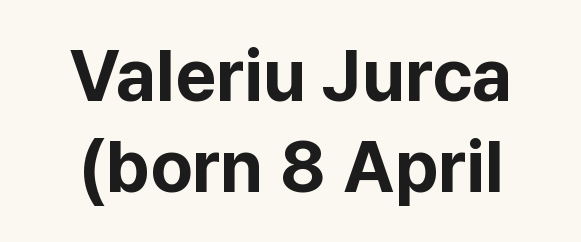
{"serif": "no", "italic": "no", "bold": "yes", "weight": "bold", "width": "normal", "stroke_contrast": "low", "x_height": "medium", "monospaced": "no", "underline": "no", "line_spacing": "normal", "line_spacing_ratio": 1.26, "letter_spacing": "normal", "letter_spacing_em": 0.0, "glyph_px": 72}
